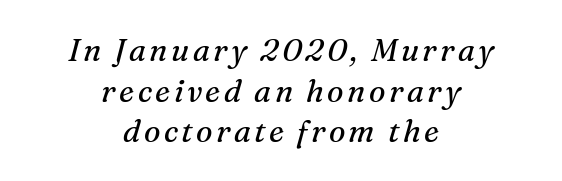
Is this a fixed-width face? No — the glyphs have proportional, varying widths. Descenders hang freely into open space. Is this a sans? No — the strokes have serifs. Regular leading. Letters have the restrained weight of plain body copy at most.
